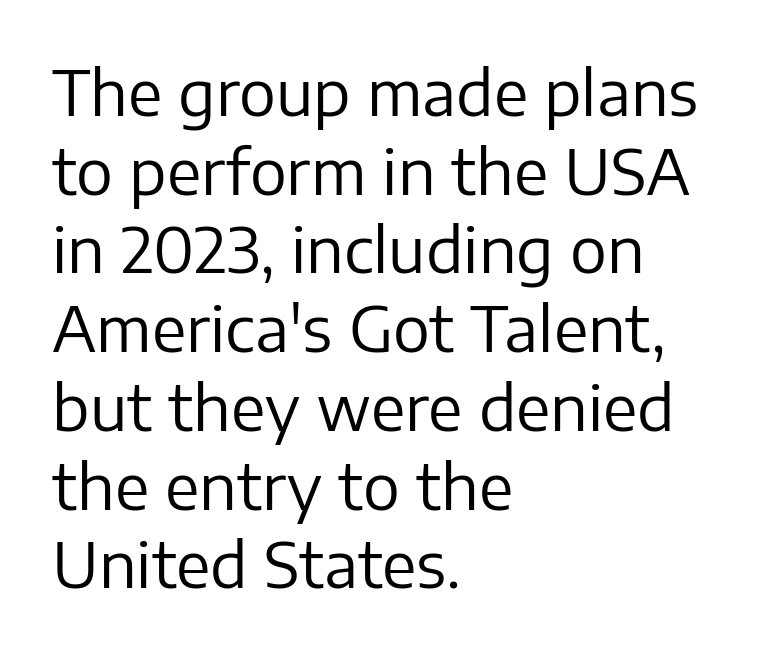
Q: Is the text bold? A: No.
Q: Is the text italic (slanted)? A: No, it is upright.
Q: Is the typeface a serif or a sans-serif typeface? A: Sans-serif.
Q: Is the text underlined? A: No.
Q: How is the paragraph aligned? A: Left-aligned.
Q: Is the spacing between letters normal or unusually wide? A: Normal.
Q: Is the spacing between lines tight, normal or loose? A: Normal.
Q: Width (condensed, normal, or wide)? A: Normal.
Q: Stroke contrast? A: Low.
Q: x-height? A: Medium.
Q: Monospaced? A: No.
